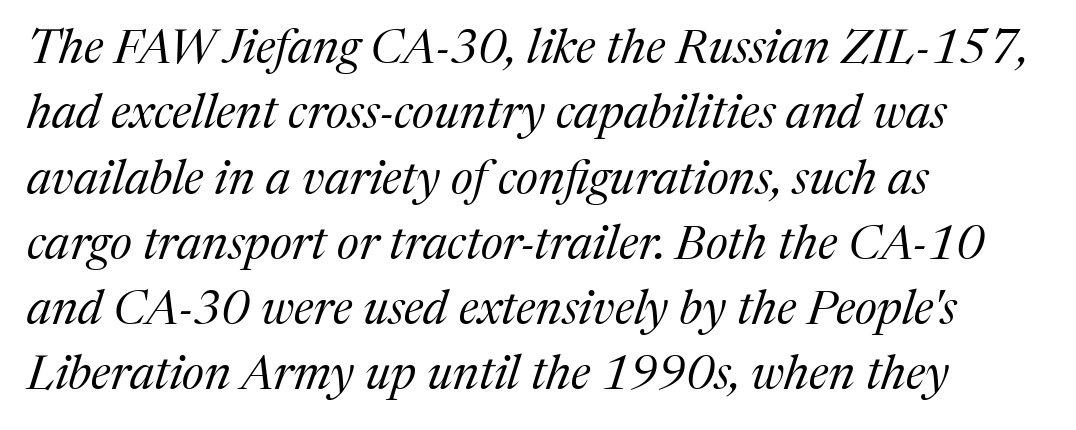
{"serif": "yes", "italic": "yes", "lean": "right", "slant_degrees": 17, "bold": "no", "weight": "regular", "width": "normal", "stroke_contrast": "medium", "x_height": "medium", "monospaced": "no", "underline": "no", "align": "left", "line_spacing": "normal", "line_spacing_ratio": 1.36, "letter_spacing": "normal", "letter_spacing_em": 0.0, "glyph_px": 48}
